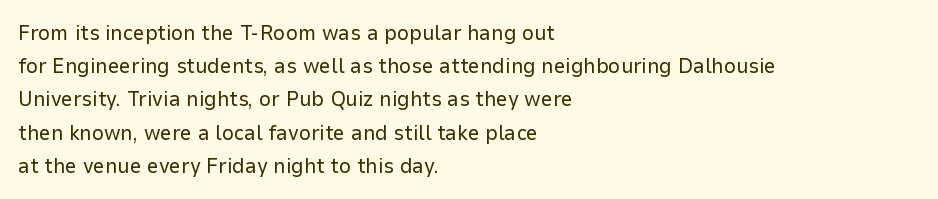
{"italic": "no", "bold": "no", "underline": "no", "align": "left", "line_spacing": "normal", "line_spacing_ratio": 1.58, "letter_spacing": "normal", "letter_spacing_em": 0.0, "glyph_px": 21}
